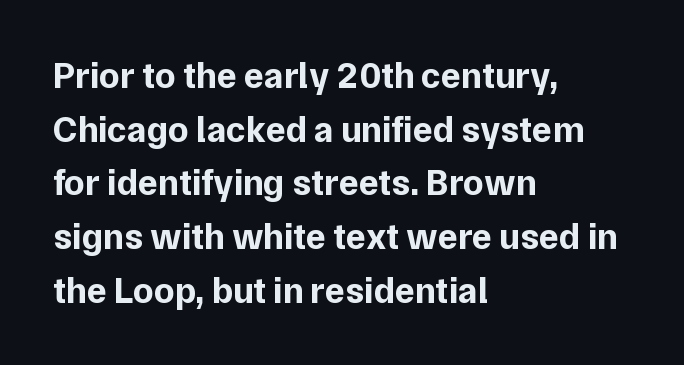
You can tell from the bare stems that sans-serif type was used. Italic: no, the glyphs are upright roman. A dark, heavy texture on the line: the type is bold. Think of a printed novel: that variable character pitch is what you see here. Notice how the passage keeps a crisp vertical edge on the left only. Honestly, the letter spacing is just normal — you wouldn't notice it.
